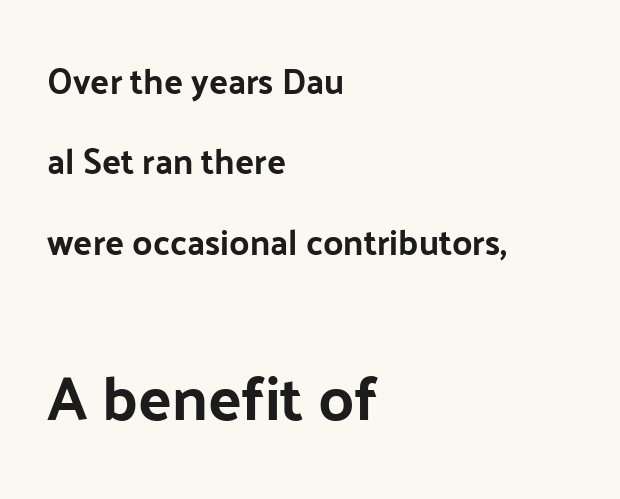
Plain, unruled lines of type. Is the letter spacing exaggerated? No — it looks like the ordinary default. The following chunk of copy outweighs the initial chunk in type size. Look at the bottom of the vertical strokes: they stop flat, with no serifs. Is this a fixed-width face? No — the glyphs have proportional, varying widths. Every character sits straight up, as roman type does.
